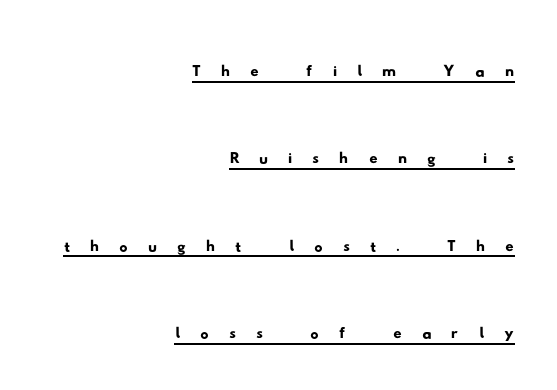
{"serif": "no", "width": "wide", "stroke_contrast": "low", "x_height": "small", "monospaced": "no", "underline": "yes", "align": "right", "line_spacing": "loose", "line_spacing_ratio": 2.13, "letter_spacing": "wide", "letter_spacing_em": 0.49, "glyph_px": 41}
